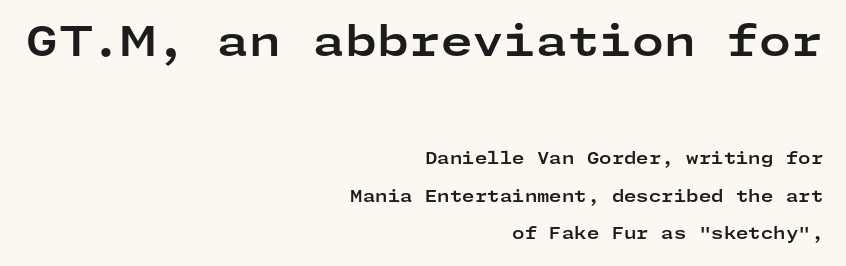
{"serif": "no", "italic": "no", "bold": "yes", "weight": "bold", "width": "wide", "stroke_contrast": "low", "x_height": "medium", "underline": "no", "align": "right", "line_spacing": "loose", "line_spacing_ratio": 2.33, "letter_spacing": "normal", "letter_spacing_em": 0.0, "larger_block": "first", "size_ratio": 2.56, "glyph_px": 41}
